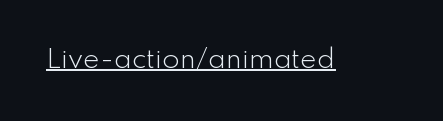
Q: Is the text bold? A: No.
Q: Is the text italic (slanted)? A: No, it is upright.
Q: Is the text underlined? A: Yes.
Q: Is the spacing between letters normal or unusually wide? A: Normal.
